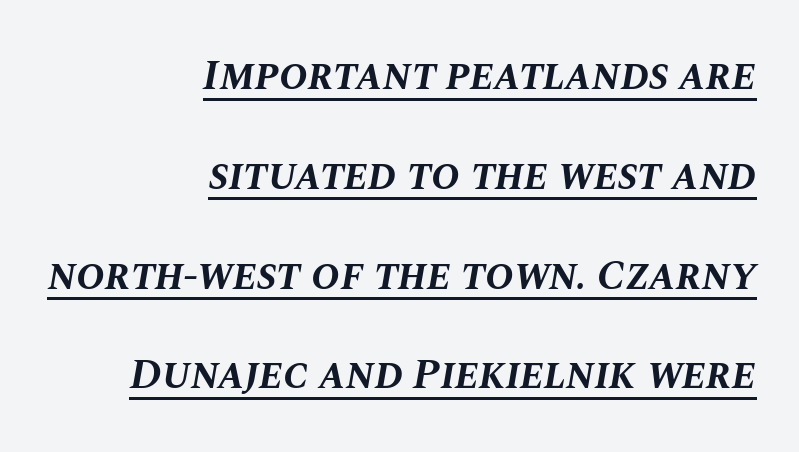
The image shows 43 px bold type, italic (leaning right); set right-aligned, loose line spacing (2.32x), normal letter spacing, underlined; medium stroke contrast and a large x-height.
